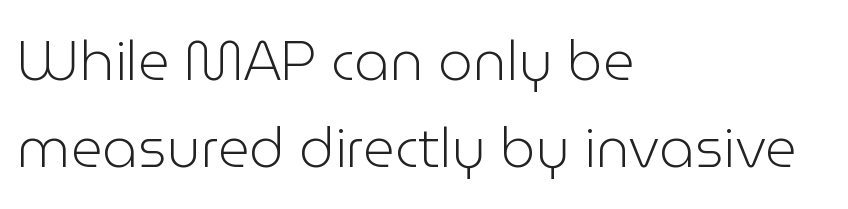
The typeface chosen for these lines omits serifs. Only glyphs here, with clear space below each row. The cut favours lightness, reaching ordinary text weight at its darkest. Leading matches the norm, producing a regular column. Tracking value appears to be zero — textbook default spacing.
